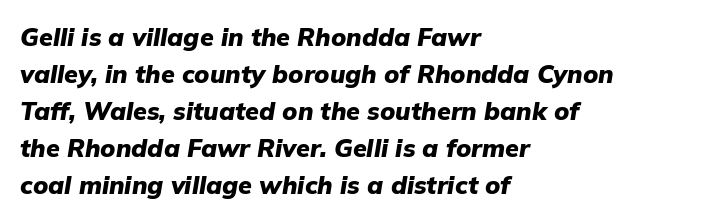
Q: Is the text bold? A: Yes.
Q: Is the text italic (slanted)? A: Yes, it leans right by about 9 degrees.
Q: Is the text underlined? A: No.
Q: How is the paragraph aligned? A: Left-aligned.
Q: Is the spacing between letters normal or unusually wide? A: Normal.
Q: Is the spacing between lines tight, normal or loose? A: Normal.
